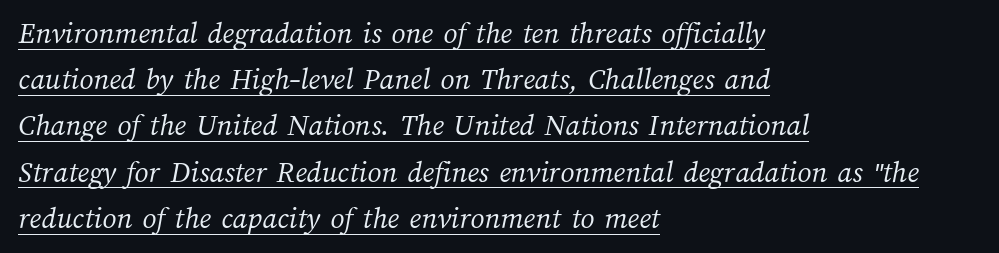
Horizontal alignment here is leftward, the default for most running prose. The words here are underlined. Here the glyphs are tracked normally, forming tight word shapes. Rows of type keep a routine distance in the vertical direction. Varying glyph widths throughout — classic text-font behaviour. Stems and bowls with no extra thickness — not bold.
